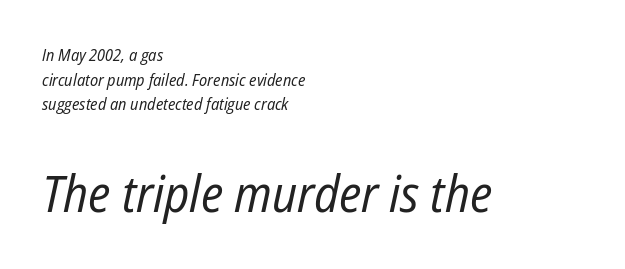
The image shows 51 px regular-weight, condensed type, italic (leaning right); set left-aligned, normal line spacing (1.45x), normal letter spacing, not underlined; the second (bottom) block is 3.0x larger; low stroke contrast and a medium x-height.
